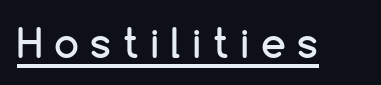
Q: Is the text italic (slanted)? A: No, it is upright.
Q: Is the typeface a serif or a sans-serif typeface? A: Sans-serif.
Q: Is the text underlined? A: Yes.
Q: Is the spacing between letters normal or unusually wide? A: Unusually wide.
Q: Width (condensed, normal, or wide)? A: Normal.
Q: Stroke contrast? A: Low.
Q: x-height? A: Medium.
Q: Monospaced? A: No.
